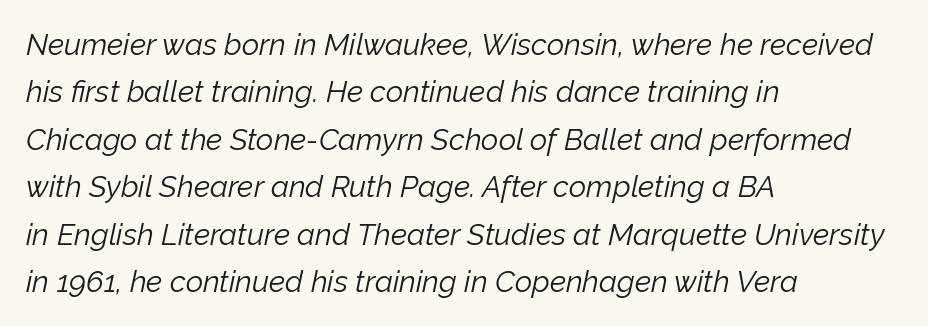
Q: Is the text bold? A: No.
Q: Is the text italic (slanted)? A: Yes, it leans right by about 12 degrees.
Q: Is the text underlined? A: No.
Q: How is the paragraph aligned? A: Left-aligned.
Q: Is the spacing between letters normal or unusually wide? A: Normal.
Q: Is the spacing between lines tight, normal or loose? A: Normal.
Q: Width (condensed, normal, or wide)? A: Normal.
Q: Stroke contrast? A: Low.
Q: x-height? A: Medium.
Q: Monospaced? A: No.
